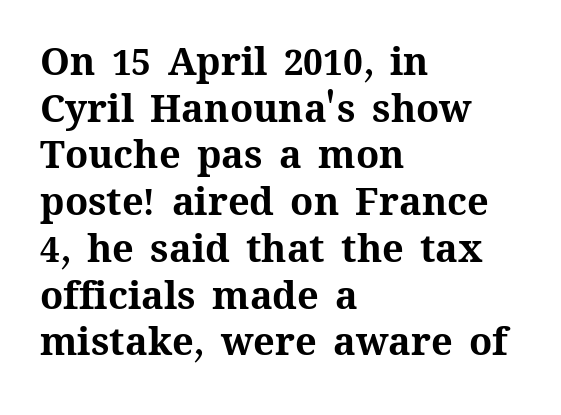
Q: Is the text bold? A: Yes.
Q: Is the text italic (slanted)? A: No, it is upright.
Q: Is the text underlined? A: No.
Q: How is the paragraph aligned? A: Left-aligned.
Q: Is the spacing between letters normal or unusually wide? A: Normal.
Q: Width (condensed, normal, or wide)? A: Normal.
Q: Stroke contrast? A: Medium.
Q: x-height? A: Medium.
Q: Monospaced? A: No.
